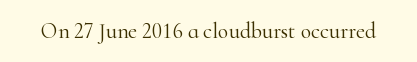
{"italic": "no", "bold": "no", "underline": "no", "letter_spacing": "normal", "letter_spacing_em": 0.0, "glyph_px": 22}
